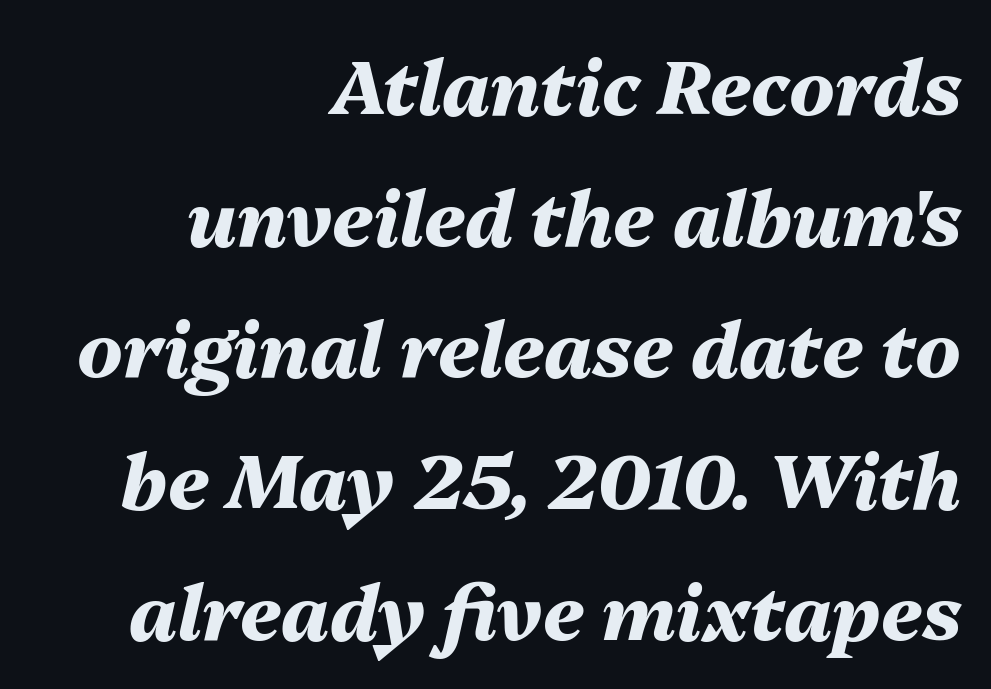
The image shows 75 px heavy type, italic (leaning right); set right-aligned, line spacing 1.75x, normal letter spacing, not underlined; medium stroke contrast and a medium x-height.
